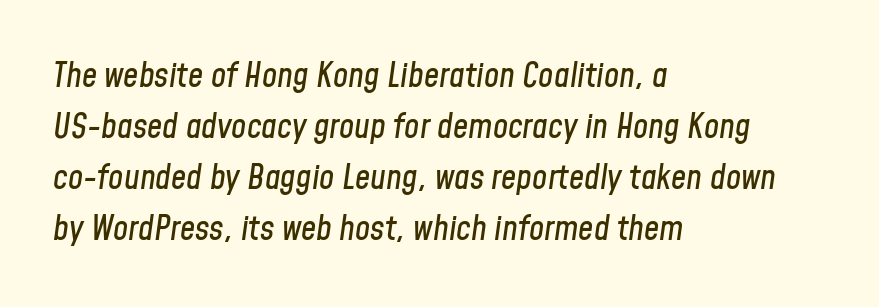
{"italic": "yes", "lean": "right", "slant_degrees": 8, "width": "condensed", "stroke_contrast": "low", "x_height": "medium", "monospaced": "no", "underline": "no", "align": "left", "line_spacing": "normal", "line_spacing_ratio": 1.5, "letter_spacing": "normal", "letter_spacing_em": 0.0, "glyph_px": 34}
